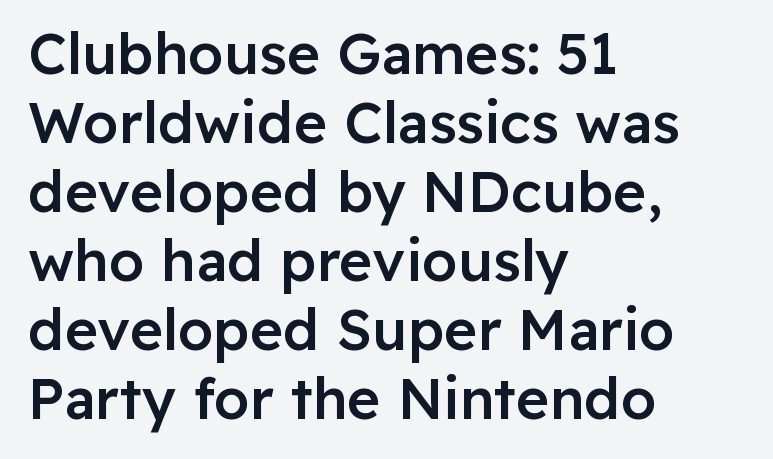
The image shows 57 px semibold sans-serif type, upright; set left-aligned, line spacing 1.21x, normal letter spacing, not underlined; low stroke contrast and a medium x-height.
